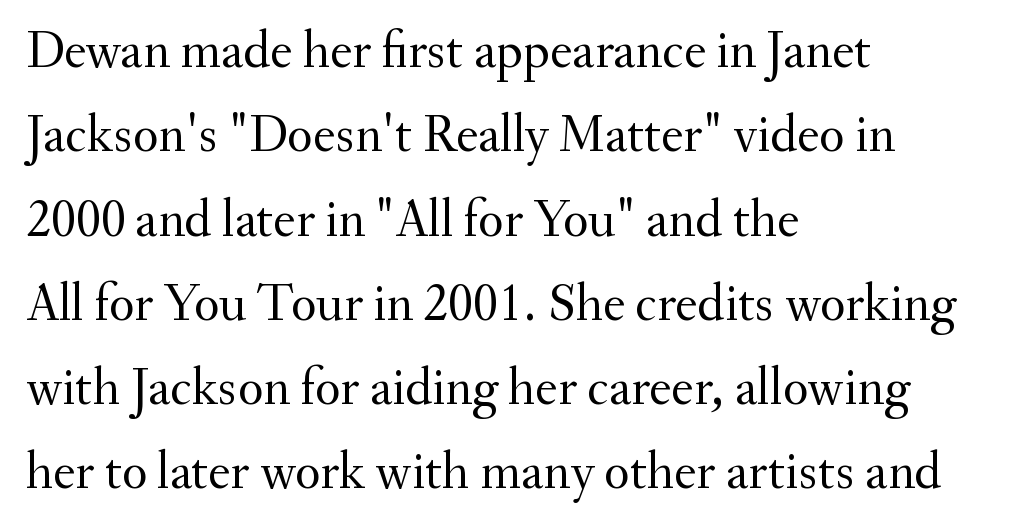
Nobody touched the tracking dial on this one. Quick note: underline off. Quick note: not italic, upright. How would I describe the line gaps? Plain and ordinary. Each line starts at the same left margin while the right side varies.
